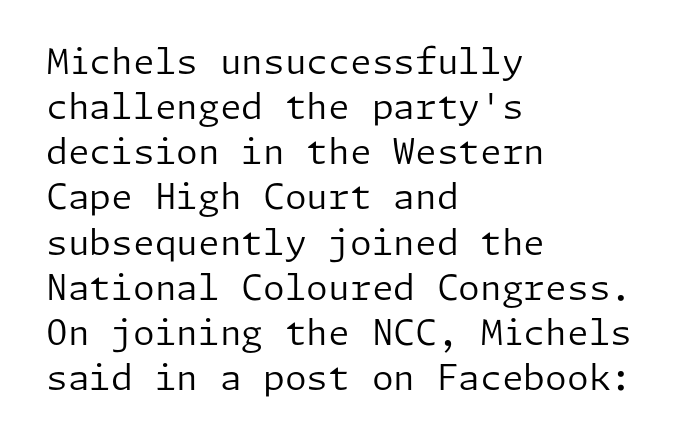
The image shows 35 px regular-weight sans-serif type, upright; set left-aligned, normal line spacing (1.29x), normal letter spacing, not underlined; low stroke contrast and a medium x-height.
